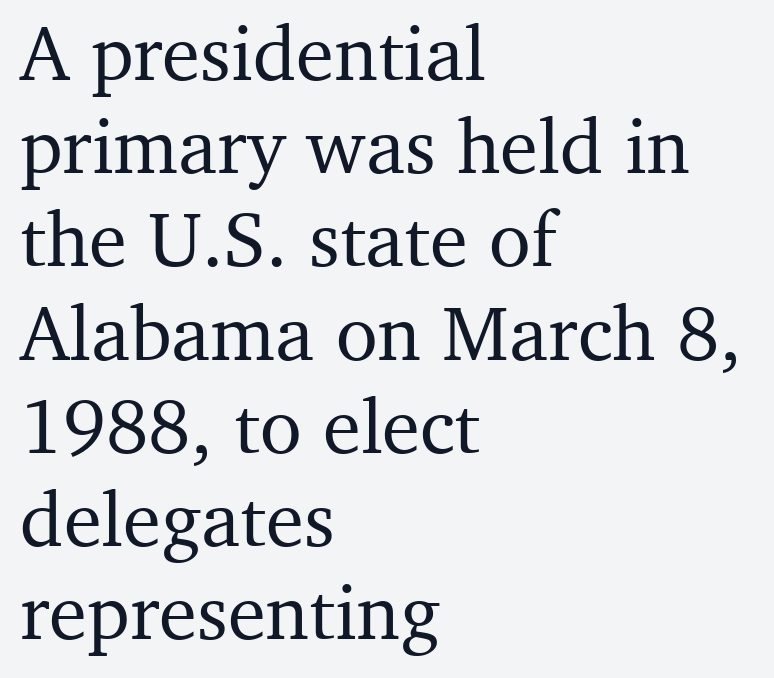
{"serif": "yes", "italic": "no", "width": "normal", "stroke_contrast": "medium", "x_height": "medium", "monospaced": "no", "underline": "no", "align": "left", "line_spacing_ratio": 1.21, "letter_spacing": "normal", "letter_spacing_em": 0.0, "glyph_px": 77}
